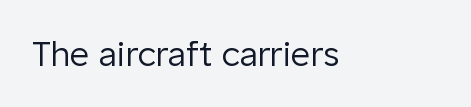
The image shows 34 px regular-weight sans-serif type, upright; set normal letter spacing, not underlined; low stroke contrast and a medium x-height.
